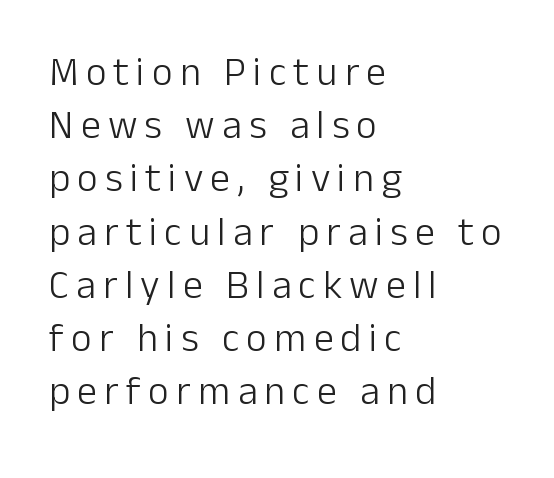
The image shows 40 px light sans-serif type, upright; set left-aligned, normal line spacing (1.33x), not underlined; low stroke contrast and a medium x-height.
